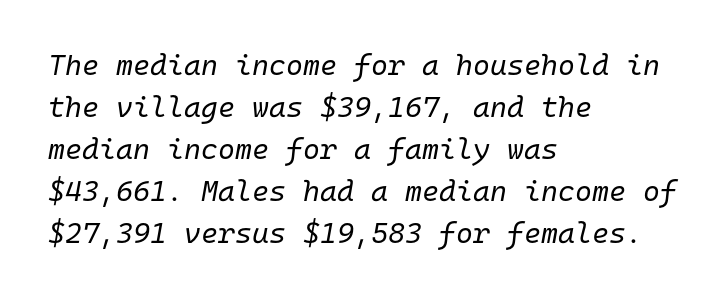
Vertically, the passage feels balanced, rows spaced as you'd expect. Slanted lettering throughout. Do the characters align in a grid? Yes, the font is monospaced. Stroke mass is kept to a normal reading level or below. The lines in this sample share a left origin and differ only in where they stop. Nothing unusual about the tracking: characters are spaced as the font intends.
